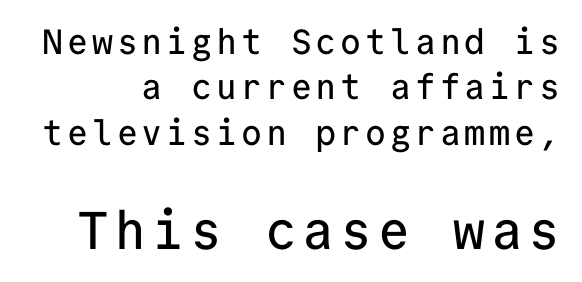
Q: Is the text italic (slanted)? A: No, it is upright.
Q: Is the typeface a serif or a sans-serif typeface? A: Sans-serif.
Q: Is the text underlined? A: No.
Q: Is the spacing between lines tight, normal or loose? A: Normal.
Q: Which block of text is set in a larger size, the first (top) or the second (bottom)? A: The second (bottom) one.
Q: Width (condensed, normal, or wide)? A: Normal.
Q: Stroke contrast? A: Low.
Q: x-height? A: Medium.
Q: Monospaced? A: Yes.
